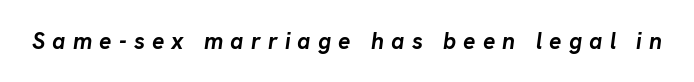
How are the letters spaced? Widely, with obvious added tracking. The rendering uses a bold face; every stroke is thick and dark. The typography opts for an oblique posture over an upright one. Underline: absent.
